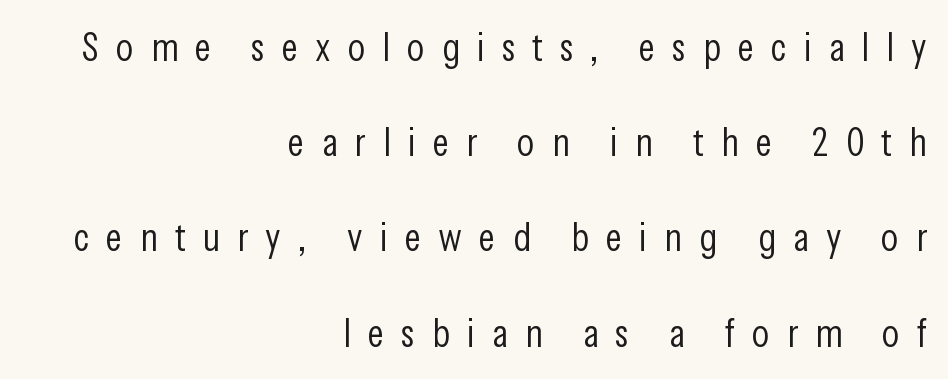
Q: Is the text bold? A: No.
Q: Is the text italic (slanted)? A: No, it is upright.
Q: Is the typeface a serif or a sans-serif typeface? A: Sans-serif.
Q: Is the text underlined? A: No.
Q: How is the paragraph aligned? A: Right-aligned.
Q: Is the spacing between letters normal or unusually wide? A: Unusually wide.
Q: Is the spacing between lines tight, normal or loose? A: Loose.
Q: Width (condensed, normal, or wide)? A: Condensed.
Q: Stroke contrast? A: Low.
Q: x-height? A: Medium.
Q: Monospaced? A: No.
